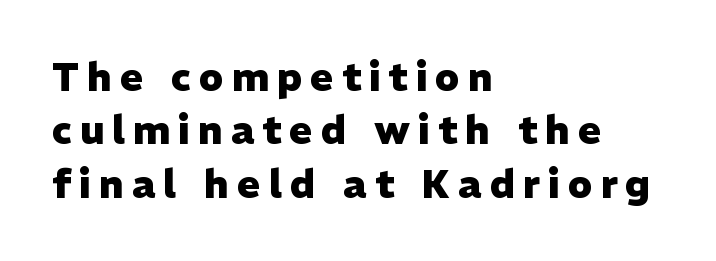
The rendering shows plain stroke endings on the letterforms — a sans-serif design. Notice how the stems are strictly vertical — no italics here. Regular leading. Tracking value appears strongly positive — letters spread wide. Decoration check: the copy has no underline. The face used here is proportionally spaced, like ordinary book or web type.
